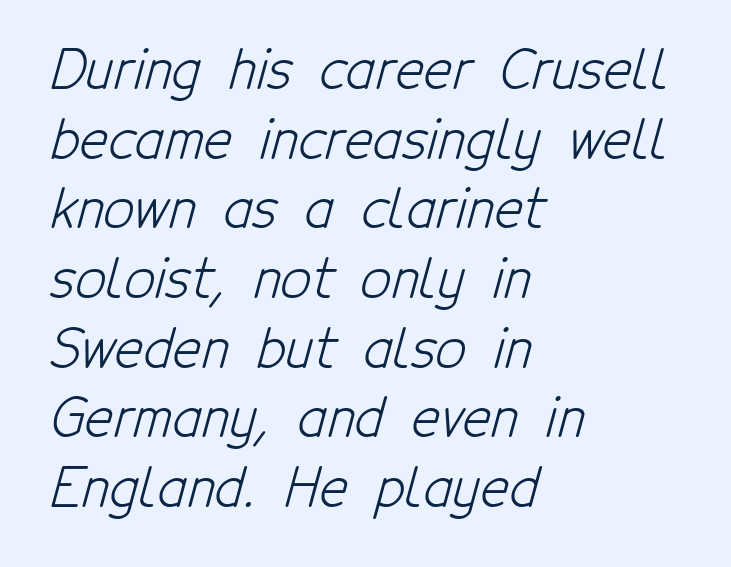
The image shows 54 px light, condensed sans-serif type; set left-aligned, normal line spacing (1.29x), normal letter spacing, not underlined; low stroke contrast and a medium x-height.
